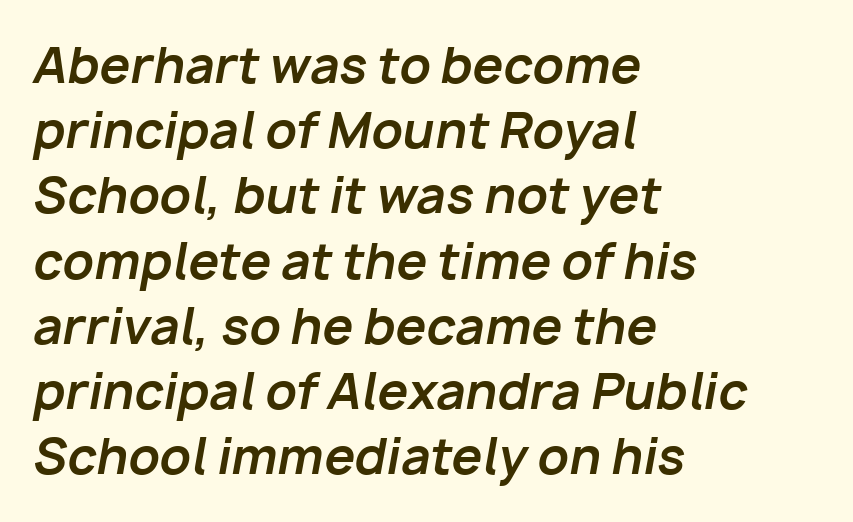
These lines were composed using italics. The typesetting leans heavy: a genuine bold. The gaps between neighbouring characters are ordinary and unremarkable. Descenders are the only things crossing below the line. Do the characters align in a grid? No, the font is proportional.
